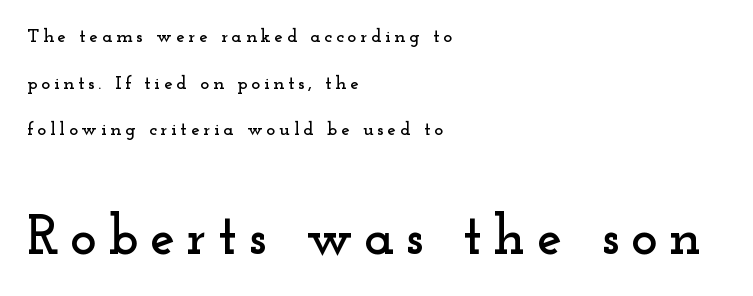
The image shows 56 px wide serif type, upright; set left-aligned, loose line spacing (2.46x), unusually wide letter spacing (+0.2 em), not underlined; the second (bottom) block is 2.95x larger; low stroke contrast and a small x-height.
